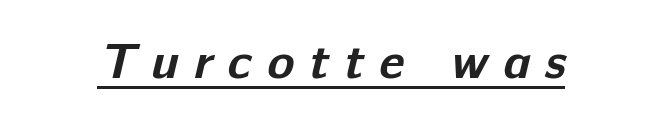
{"serif": "no", "bold": "yes", "weight": "bold", "width": "normal", "stroke_contrast": "low", "x_height": "medium", "monospaced": "no", "underline": "yes", "letter_spacing": "wide", "letter_spacing_em": 0.3, "glyph_px": 50}
